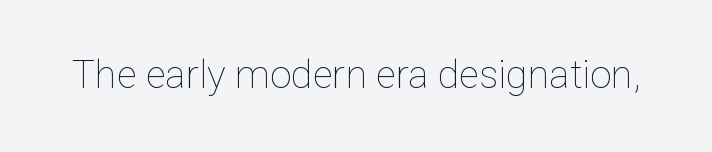
The image shows 39 px thin type, upright; set normal letter spacing, not underlined; low stroke contrast and a medium x-height.
